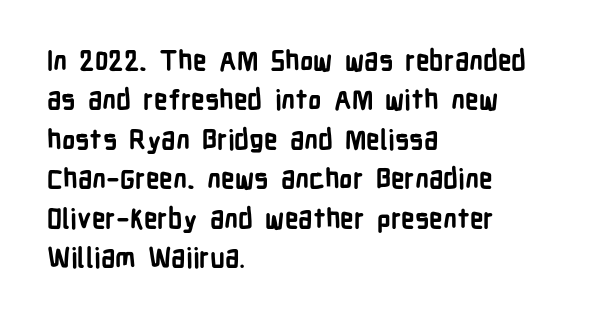
The image shows 27 px bold type, upright; set left-aligned, normal line spacing (1.46x), normal letter spacing, not underlined.
